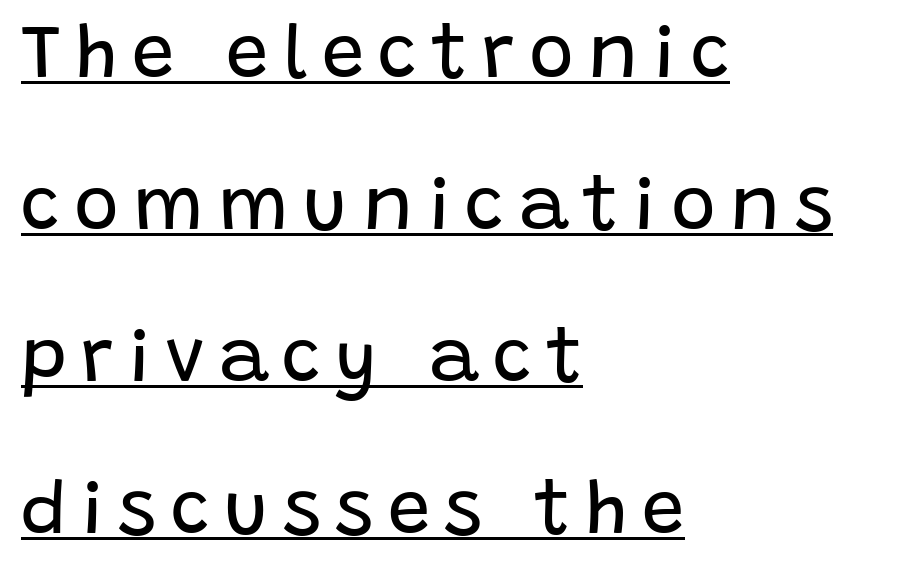
Q: Is the text bold? A: No.
Q: Is the text italic (slanted)? A: No, it is upright.
Q: Is the typeface a serif or a sans-serif typeface? A: Sans-serif.
Q: Is the text underlined? A: Yes.
Q: How is the paragraph aligned? A: Left-aligned.
Q: Is the spacing between lines tight, normal or loose? A: Loose.
Q: Width (condensed, normal, or wide)? A: Normal.
Q: Stroke contrast? A: Low.
Q: x-height? A: Large.
Q: Monospaced? A: No.
